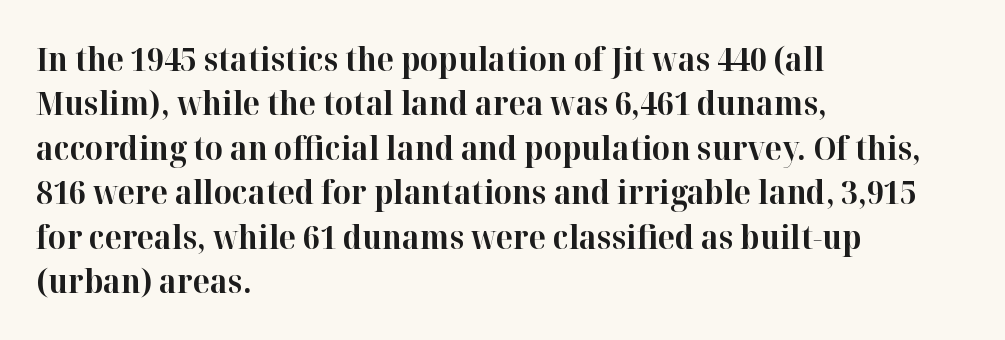
{"serif": "yes", "italic": "no", "bold": "yes", "weight": "bold", "width": "normal", "stroke_contrast": "high", "x_height": "medium", "monospaced": "no", "underline": "no", "align": "left", "line_spacing": "normal", "line_spacing_ratio": 1.39, "letter_spacing": "normal", "letter_spacing_em": 0.0, "glyph_px": 32}
